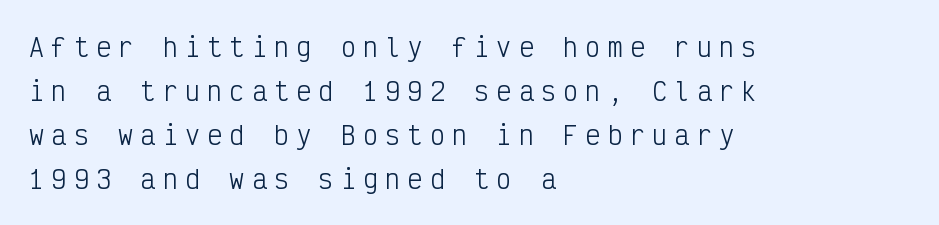
Q: Is the text bold? A: No.
Q: Is the text italic (slanted)? A: No, it is upright.
Q: Is the text underlined? A: No.
Q: How is the paragraph aligned? A: Left-aligned.
Q: Is the spacing between letters normal or unusually wide? A: Unusually wide.
